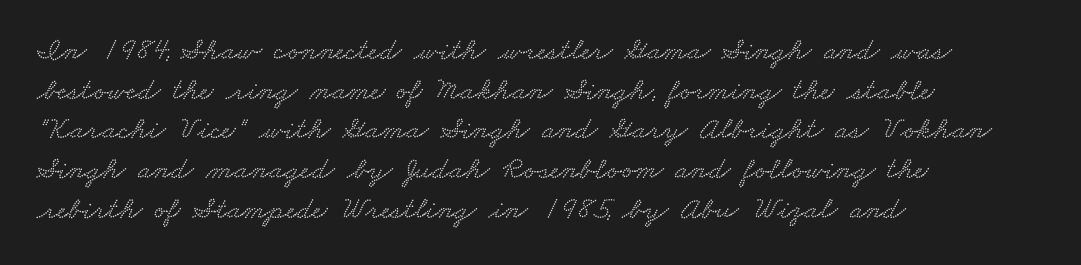
Q: Is the text underlined? A: No.
Q: How is the paragraph aligned? A: Left-aligned.
Q: Is the spacing between letters normal or unusually wide? A: Normal.
Q: Is the spacing between lines tight, normal or loose? A: Normal.
Q: Width (condensed, normal, or wide)? A: Wide.
Q: Stroke contrast? A: Low.
Q: x-height? A: Small.
Q: Monospaced? A: No.
